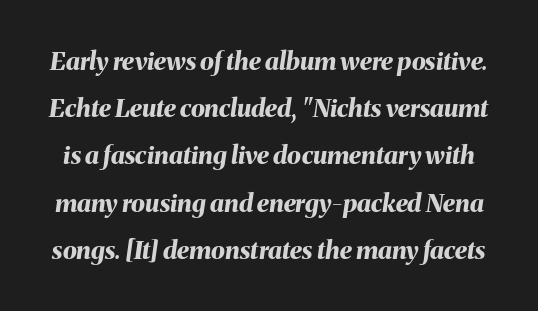
{"italic": "yes", "lean": "right", "slant_degrees": 8, "bold": "yes", "underline": "no", "line_spacing_ratio": 1.89, "letter_spacing": "normal", "letter_spacing_em": 0.0, "glyph_px": 25}
